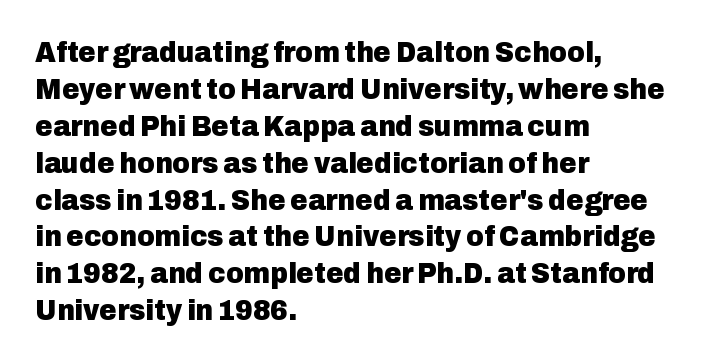
Q: Is the text bold? A: Yes.
Q: Is the text italic (slanted)? A: No, it is upright.
Q: Is the typeface a serif or a sans-serif typeface? A: Sans-serif.
Q: Is the text underlined? A: No.
Q: How is the paragraph aligned? A: Left-aligned.
Q: Is the spacing between letters normal or unusually wide? A: Normal.
Q: Width (condensed, normal, or wide)? A: Normal.
Q: Stroke contrast? A: Low.
Q: x-height? A: Medium.
Q: Monospaced? A: No.
